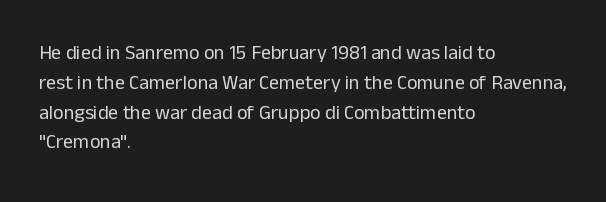
Rule under the text: the space is simply empty. Upright lettering throughout. This rendering leaves character spacing at its baseline value. If you drew a ruler down the left edge, every line would touch it. Is there much room between lines? A standard amount, neither cramped nor airy. This reads as an unemphasized weight, regular at the heaviest.
